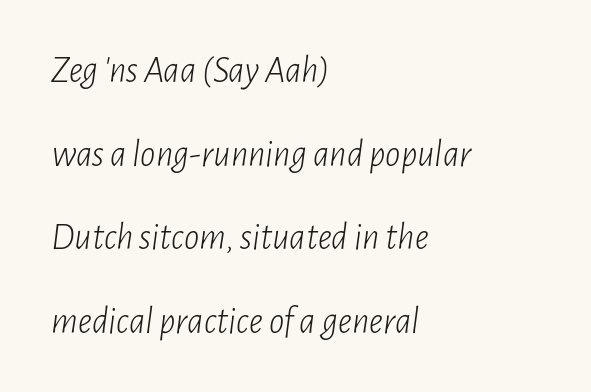
Q: Is the text bold? A: No.
Q: Is the text italic (slanted)? A: Yes, it leans right by about 7 degrees.
Q: Is the text underlined? A: No.
Q: How is the paragraph aligned? A: Left-aligned.
Q: Is the spacing between letters normal or unusually wide? A: Normal.
Q: Is the spacing between lines tight, normal or loose? A: Loose.
Q: Width (condensed, normal, or wide)? A: Condensed.
Q: Stroke contrast? A: Low.
Q: x-height? A: Medium.
Q: Monospaced? A: No.
